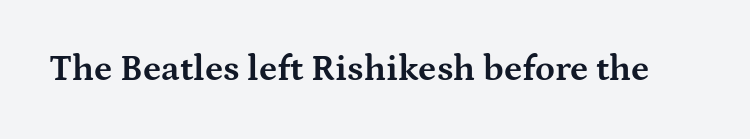
Q: Is the text bold? A: Yes.
Q: Is the text italic (slanted)? A: No, it is upright.
Q: Is the typeface a serif or a sans-serif typeface? A: Serif.
Q: Is the text underlined? A: No.
Q: Is the spacing between letters normal or unusually wide? A: Normal.
Q: Width (condensed, normal, or wide)? A: Wide.
Q: Stroke contrast? A: Medium.
Q: x-height? A: Medium.
Q: Monospaced? A: No.
